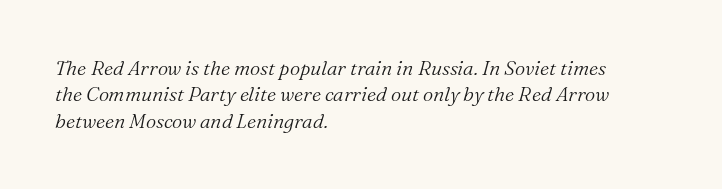
{"italic": "yes", "lean": "right", "slant_degrees": 16, "bold": "no", "underline": "no", "align": "left", "line_spacing": "normal", "line_spacing_ratio": 1.32, "letter_spacing": "normal", "letter_spacing_em": 0.0, "glyph_px": 20}
